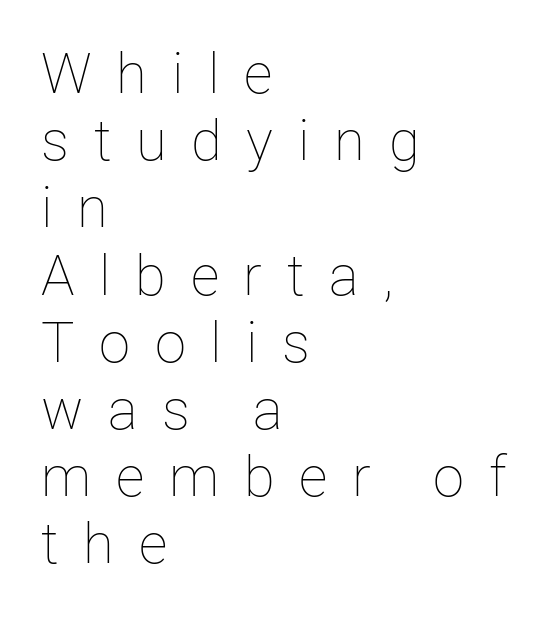
{"italic": "no", "bold": "no", "weight": "thin", "width": "normal", "stroke_contrast": "low", "x_height": "medium", "monospaced": "no", "underline": "no", "align": "left", "line_spacing_ratio": 1.2, "letter_spacing": "wide", "letter_spacing_em": 0.44, "glyph_px": 56}
